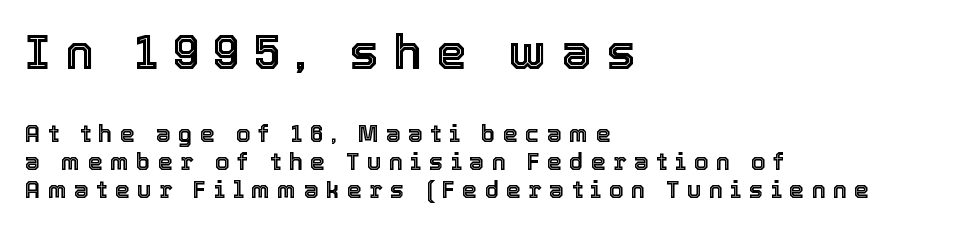
The image shows 48 px text type, upright; set left-aligned, line spacing 1.17x, unusually wide letter spacing (+0.3 em), not underlined; the first (top) block is 2.0x larger; a medium x-height.
